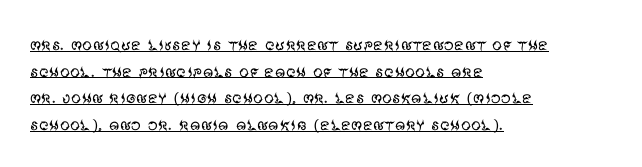
The image shows 20 px text type, upright; set left-aligned, normal line spacing (1.33x), normal letter spacing, underlined.
